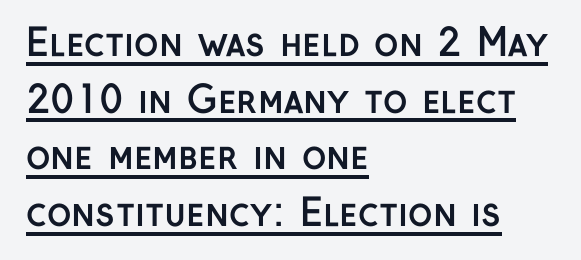
Casual observation: everything's shoved over to the left. This sample carries an underscore along the baseline area. Words appear dense and cohesive because spacing is normal. Character widths vary here, with narrow letters taking less room than wide ones. Is this a sans? Yes — the strokes have no serifs.
